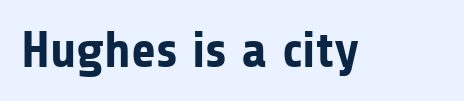
{"serif": "no", "italic": "no", "bold": "yes", "weight": "bold", "width": "normal", "stroke_contrast": "low", "x_height": "medium", "monospaced": "no", "underline": "no", "letter_spacing": "normal", "letter_spacing_em": 0.0, "glyph_px": 51}
